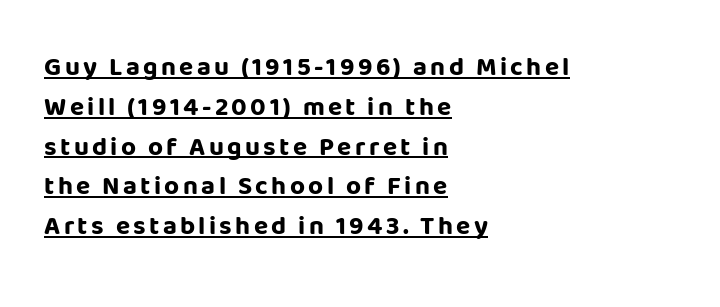
Strong, thick strokes mark this as bold type. A roman cut, with each character standing at attention. Somebody hit Ctrl+U on this one — the words are underlined. Does the copy run flush right? No — it runs flush left. Regarding leading, the lines here are spaced in the standard way.
